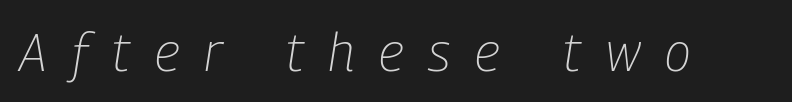
Q: Is the text bold? A: No.
Q: Is the text italic (slanted)? A: Yes, it leans right by about 9 degrees.
Q: Is the text underlined? A: No.
Q: Is the spacing between letters normal or unusually wide? A: Unusually wide.
Q: Width (condensed, normal, or wide)? A: Condensed.
Q: Stroke contrast? A: Low.
Q: x-height? A: Medium.
Q: Monospaced? A: No.
